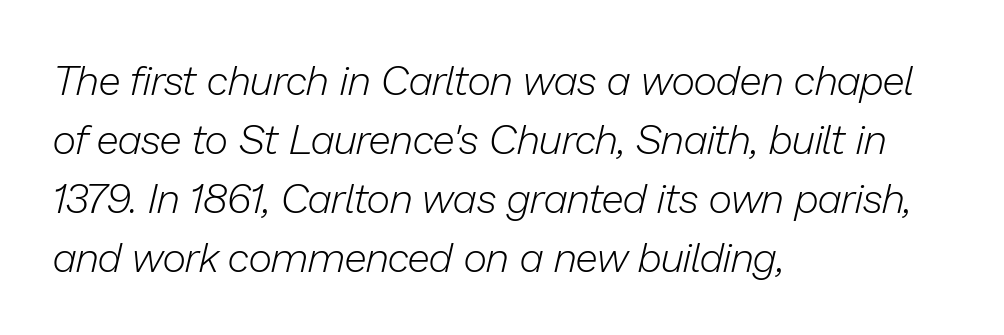
{"italic": "yes", "lean": "right", "slant_degrees": 13, "bold": "no", "weight": "light", "width": "normal", "stroke_contrast": "low", "x_height": "medium", "monospaced": "no", "underline": "no", "align": "left", "line_spacing": "normal", "line_spacing_ratio": 1.44, "letter_spacing": "normal", "letter_spacing_em": 0.0, "glyph_px": 41}
